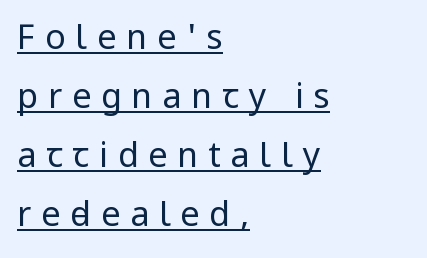
Q: Is the text bold? A: No.
Q: Is the text italic (slanted)? A: No, it is upright.
Q: Is the typeface a serif or a sans-serif typeface? A: Sans-serif.
Q: Is the text underlined? A: Yes.
Q: How is the paragraph aligned? A: Left-aligned.
Q: Is the spacing between letters normal or unusually wide? A: Unusually wide.
Q: Width (condensed, normal, or wide)? A: Condensed.
Q: Stroke contrast? A: Low.
Q: x-height? A: Large.
Q: Monospaced? A: No.
